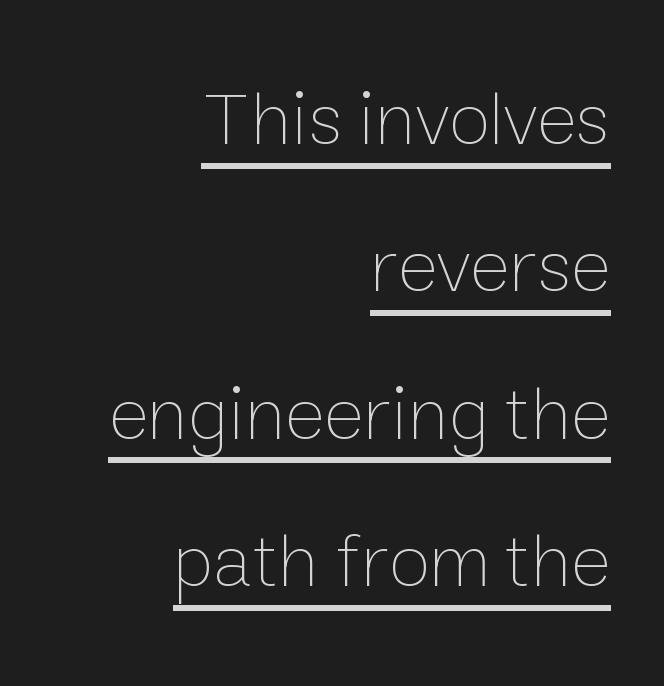
Stroke thickness stays within the range of a standard reading face or lighter. Honestly, the rows look like they've been pulled way apart. Does a line run under the words? Yes, clearly. Caption: standard tracking, unaltered.
